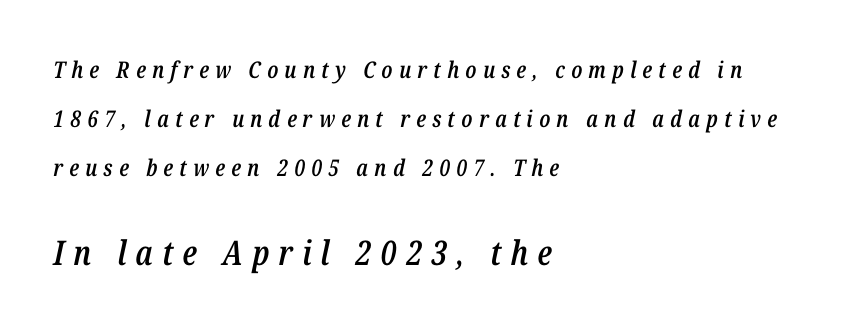
{"italic": "yes", "lean": "right", "slant_degrees": 12, "bold": "semi", "weight": "semibold", "width": "condensed", "stroke_contrast": "low", "x_height": "medium", "monospaced": "no", "underline": "no", "align": "left", "line_spacing": "loose", "line_spacing_ratio": 2.14, "letter_spacing": "wide", "letter_spacing_em": 0.27, "larger_block": "second", "size_ratio": 1.48, "glyph_px": 34}
